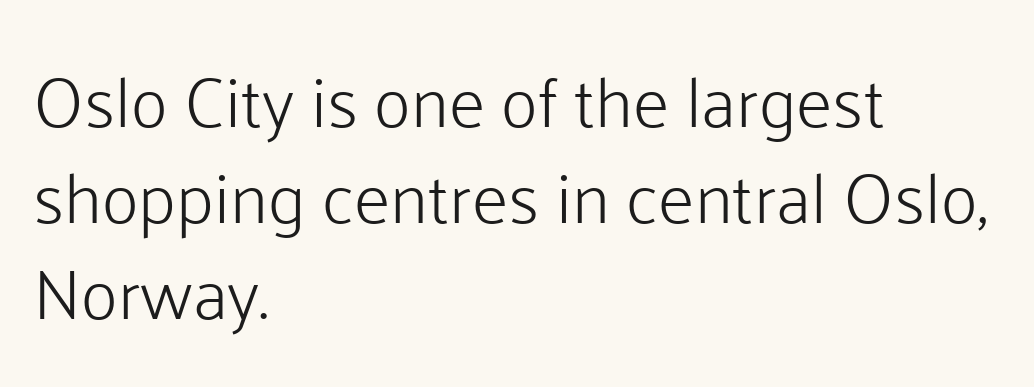
{"serif": "no", "italic": "no", "bold": "no", "weight": "light", "width": "normal", "stroke_contrast": "low", "x_height": "medium", "monospaced": "no", "underline": "no", "align": "left", "line_spacing": "normal", "line_spacing_ratio": 1.35, "letter_spacing": "normal", "letter_spacing_em": 0.0, "glyph_px": 71}
